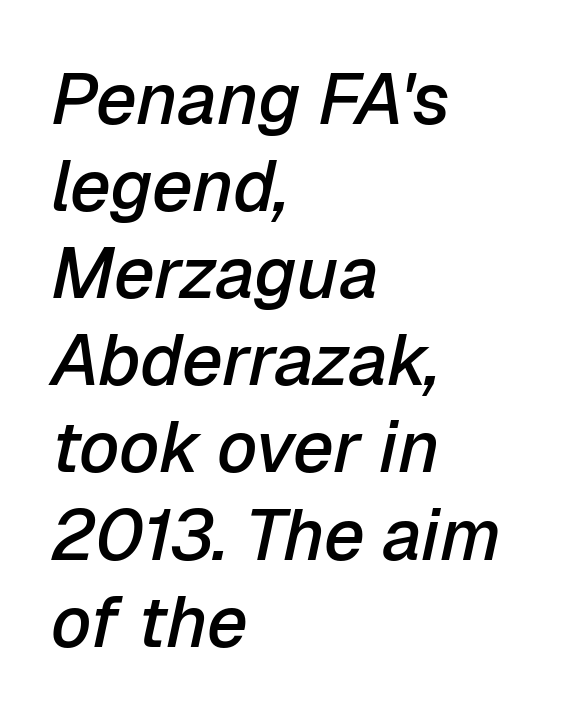
Leftover space on each line is placed entirely after the last word. The font is running at a semibold setting, under full bold. Proportional: the letters do not fall into vertical columns. How are the letters spaced? Ordinarily, with no added tracking. The space beneath each line is pristine and unruled. Italic: yes, the glyphs are oblique.
